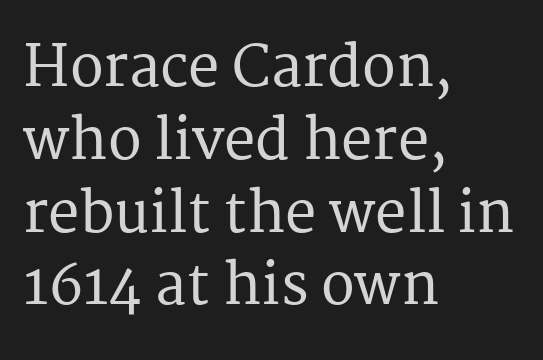
The image shows 56 px serif type, upright; set left-aligned, normal line spacing (1.3x), normal letter spacing, not underlined; medium stroke contrast and a medium x-height.
